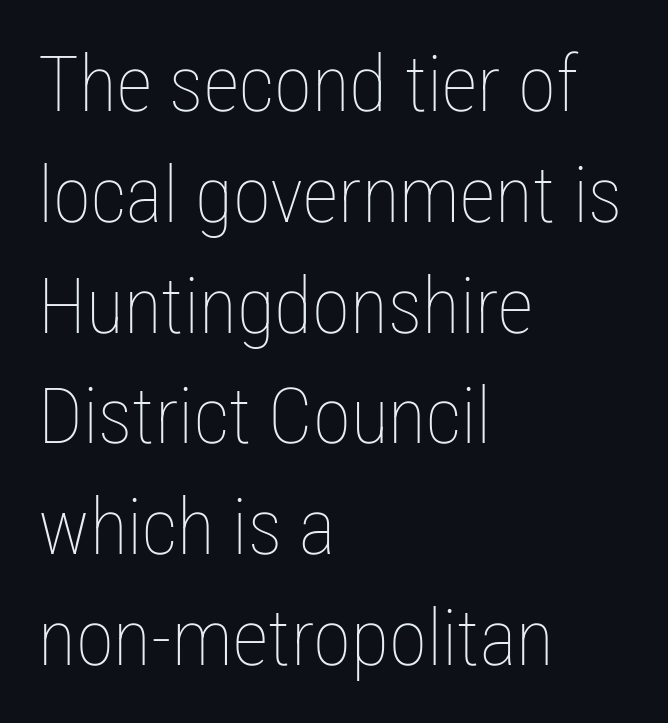
Q: Is the text bold? A: No.
Q: Is the text italic (slanted)? A: No, it is upright.
Q: Is the text underlined? A: No.
Q: How is the paragraph aligned? A: Left-aligned.
Q: Is the spacing between letters normal or unusually wide? A: Normal.
Q: Is the spacing between lines tight, normal or loose? A: Normal.
Q: Width (condensed, normal, or wide)? A: Condensed.
Q: Stroke contrast? A: Low.
Q: x-height? A: Medium.
Q: Monospaced? A: No.
